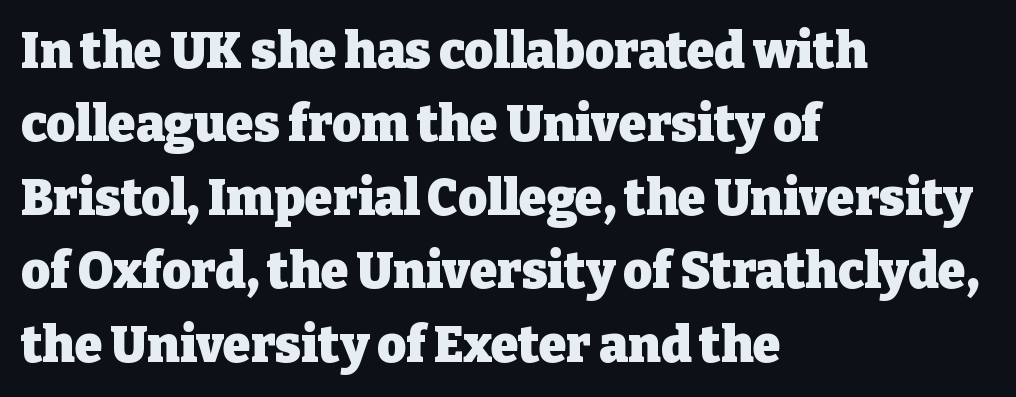
{"serif": "yes", "italic": "no", "bold": "yes", "weight": "heavy", "width": "normal", "stroke_contrast": "low", "x_height": "medium", "monospaced": "no", "underline": "no", "align": "left", "line_spacing": "normal", "line_spacing_ratio": 1.47, "letter_spacing": "normal", "letter_spacing_em": 0.0, "glyph_px": 50}
